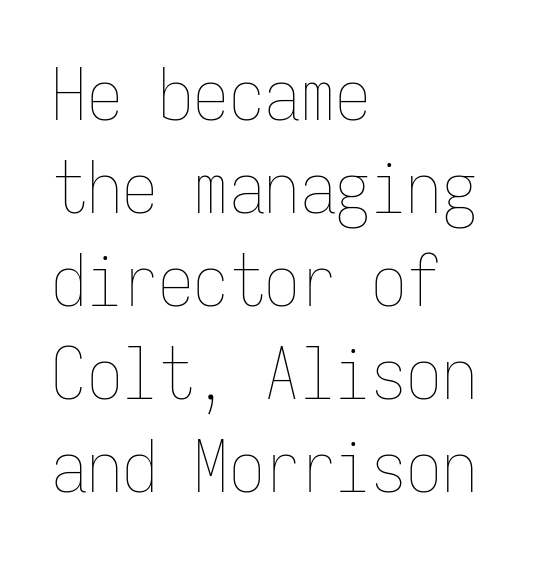
The image shows 71 px thin, condensed type, upright, monospaced; set left-aligned, normal line spacing (1.31x), normal letter spacing, not underlined; low stroke contrast and a medium x-height.
